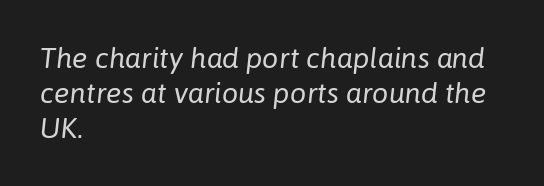
The image shows 29 px regular-weight type, italic (leaning right); set left-aligned, line spacing 1.21x, normal letter spacing, not underlined; low stroke contrast and a medium x-height.
